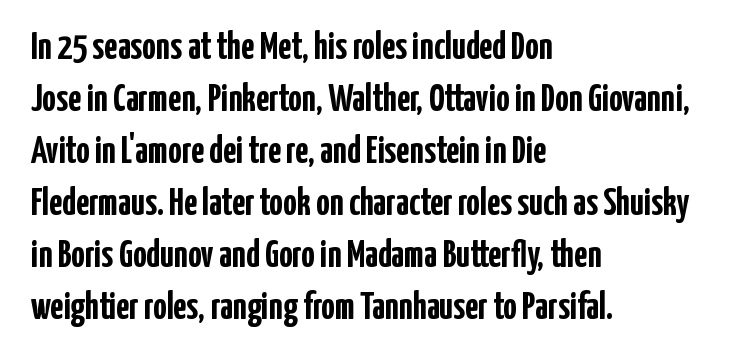
Q: Is the text bold? A: Yes.
Q: Is the text italic (slanted)? A: No, it is upright.
Q: Is the typeface a serif or a sans-serif typeface? A: Sans-serif.
Q: Is the text underlined? A: No.
Q: How is the paragraph aligned? A: Left-aligned.
Q: Is the spacing between letters normal or unusually wide? A: Normal.
Q: Is the spacing between lines tight, normal or loose? A: Normal.
Q: Width (condensed, normal, or wide)? A: Condensed.
Q: Stroke contrast? A: Low.
Q: x-height? A: Medium.
Q: Monospaced? A: No.
